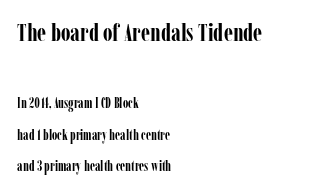
Vertically, the passage feels expansive, rows floating well apart. The strokes are fattened all the way to bold. Larger block? The one above; the one below is distinctly smaller. Nothing unusual about the tracking: characters are spaced as the font intends. The space directly below the letters is spotless.
